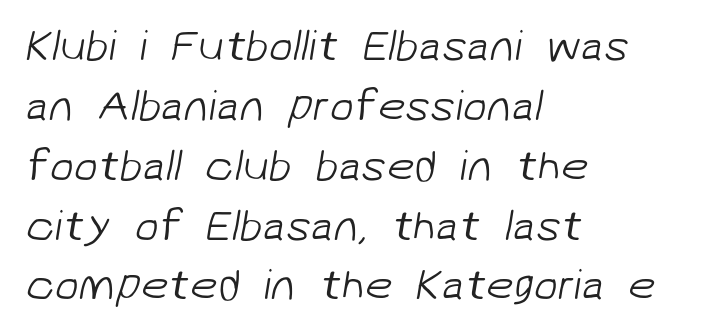
{"serif": "no", "bold": "no", "weight": "light", "width": "normal", "stroke_contrast": "low", "x_height": "medium", "monospaced": "no", "underline": "no", "align": "left", "line_spacing": "normal", "line_spacing_ratio": 1.36, "letter_spacing": "normal", "letter_spacing_em": 0.0, "glyph_px": 44}
